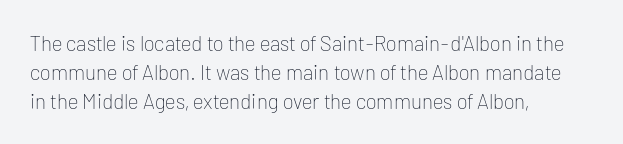
Q: Is the text bold? A: No.
Q: Is the text italic (slanted)? A: No, it is upright.
Q: Is the text underlined? A: No.
Q: How is the paragraph aligned? A: Left-aligned.
Q: Is the spacing between letters normal or unusually wide? A: Normal.
Q: Is the spacing between lines tight, normal or loose? A: Normal.
